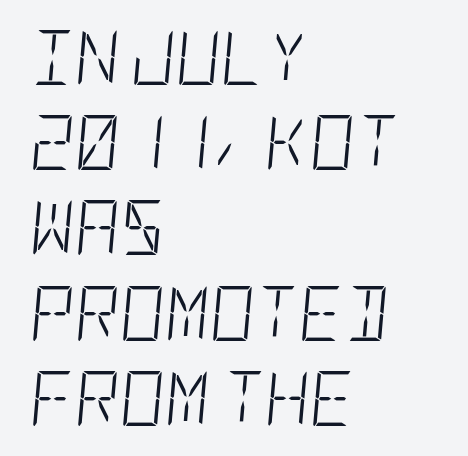
The glyphs look as if they've been sheared to an angle. The paragraph shown leans on its left margin. Letter spacing: default. Summary of vertical rhythm: regular, with standard interline spacing.
